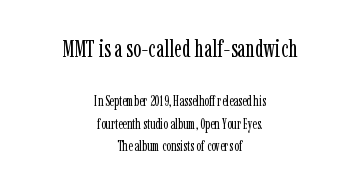
This sample is center-justified, so both line endings float freely. The characters are drawn with everyday or finer stroke widths. Vertical strokes here are truly vertical. Scale decreases going downward across the two blocks.
